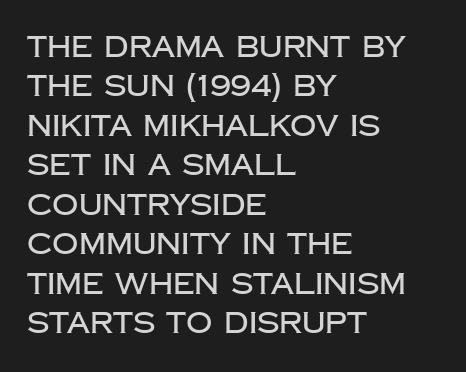
{"serif": "no", "italic": "no", "width": "normal", "stroke_contrast": "low", "x_height": "large", "monospaced": "no", "underline": "no", "align": "left", "line_spacing": "normal", "line_spacing_ratio": 1.36, "letter_spacing": "normal", "letter_spacing_em": 0.0, "glyph_px": 29}
